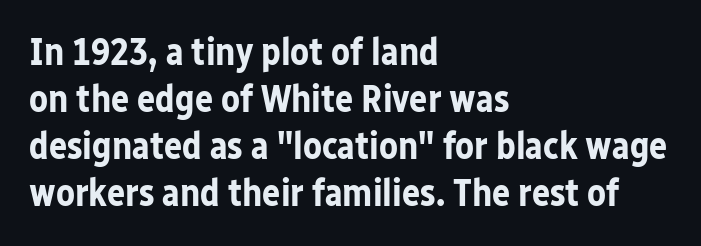
Q: Is the text bold? A: Yes.
Q: Is the text italic (slanted)? A: No, it is upright.
Q: Is the typeface a serif or a sans-serif typeface? A: Sans-serif.
Q: Is the text underlined? A: No.
Q: How is the paragraph aligned? A: Left-aligned.
Q: Is the spacing between letters normal or unusually wide? A: Normal.
Q: Width (condensed, normal, or wide)? A: Normal.
Q: Stroke contrast? A: Low.
Q: x-height? A: Medium.
Q: Monospaced? A: No.
